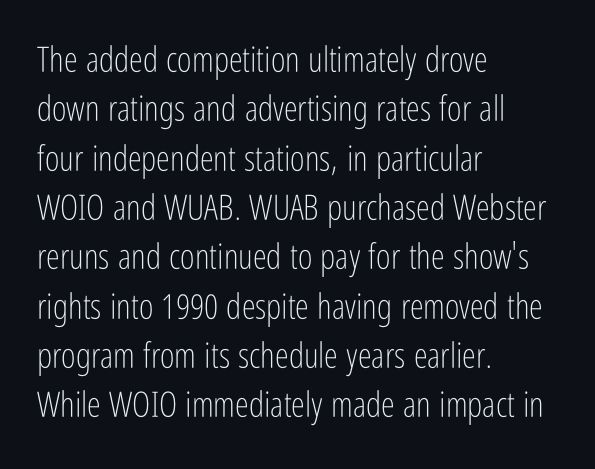
The image shows 35 px light, condensed sans-serif type, upright; set left-aligned, normal line spacing (1.41x), normal letter spacing, not underlined; low stroke contrast and a medium x-height.
